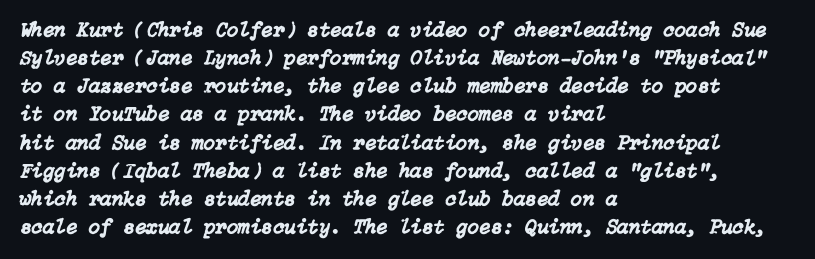
Q: Is the text italic (slanted)? A: Yes, it leans right by about 15 degrees.
Q: Is the text underlined? A: No.
Q: How is the paragraph aligned? A: Left-aligned.
Q: Is the spacing between letters normal or unusually wide? A: Normal.
Q: Is the spacing between lines tight, normal or loose? A: Normal.
